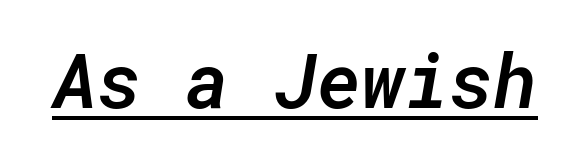
{"italic": "yes", "lean": "right", "slant_degrees": 10, "bold": "semi", "weight": "semibold", "width": "normal", "stroke_contrast": "low", "x_height": "medium", "monospaced": "yes", "underline": "yes", "letter_spacing": "normal", "letter_spacing_em": 0.0, "glyph_px": 75}
